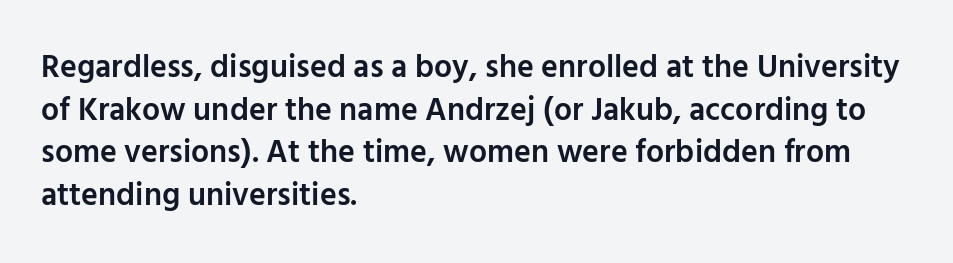
The image shows 32 px semibold sans-serif type, upright; set left-aligned, normal line spacing (1.33x), normal letter spacing, not underlined; low stroke contrast and a medium x-height.
